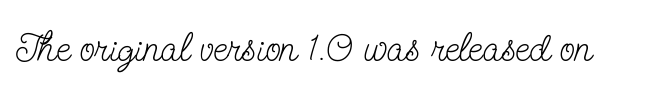
{"serif": "yes", "bold": "no", "weight": "light", "width": "condensed", "stroke_contrast": "low", "x_height": "small", "monospaced": "no", "underline": "no", "letter_spacing": "normal", "letter_spacing_em": 0.0, "glyph_px": 40}
